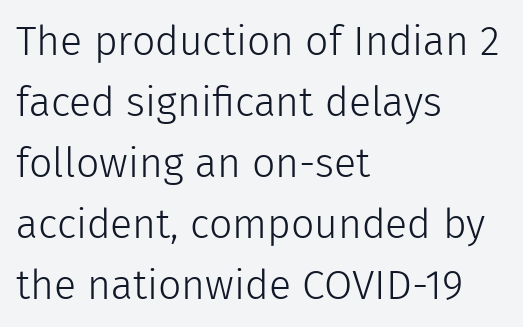
In terms of posture, this sample is upright. The rendering anchors every line to the left-hand side. Characters follow at the spacing the type designer built in. Vertical stems look standard width or narrower in stroke.
